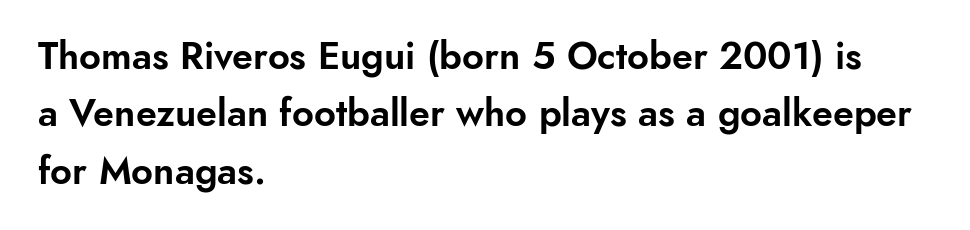
Caption: standard tracking, unaltered. Has an underline been added? It has not. The face used here is a sans, in the tradition of grotesques and geometrics. A typesetter would call this proportional, since set widths differ per character.
